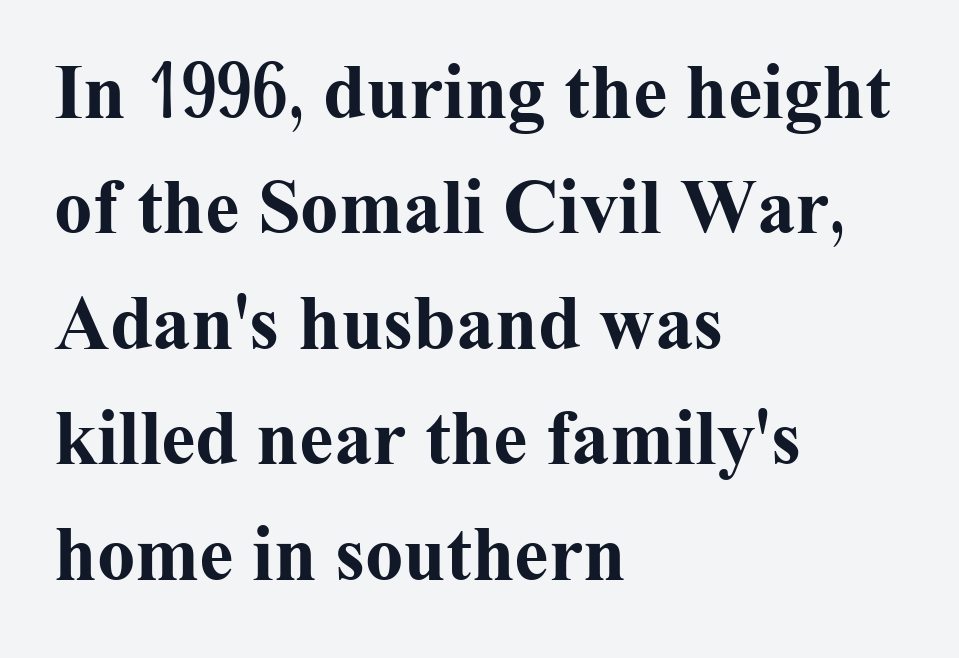
The image shows 77 px bold serif type, upright; set left-aligned, normal line spacing (1.5x), normal letter spacing, not underlined; medium stroke contrast and a medium x-height.
